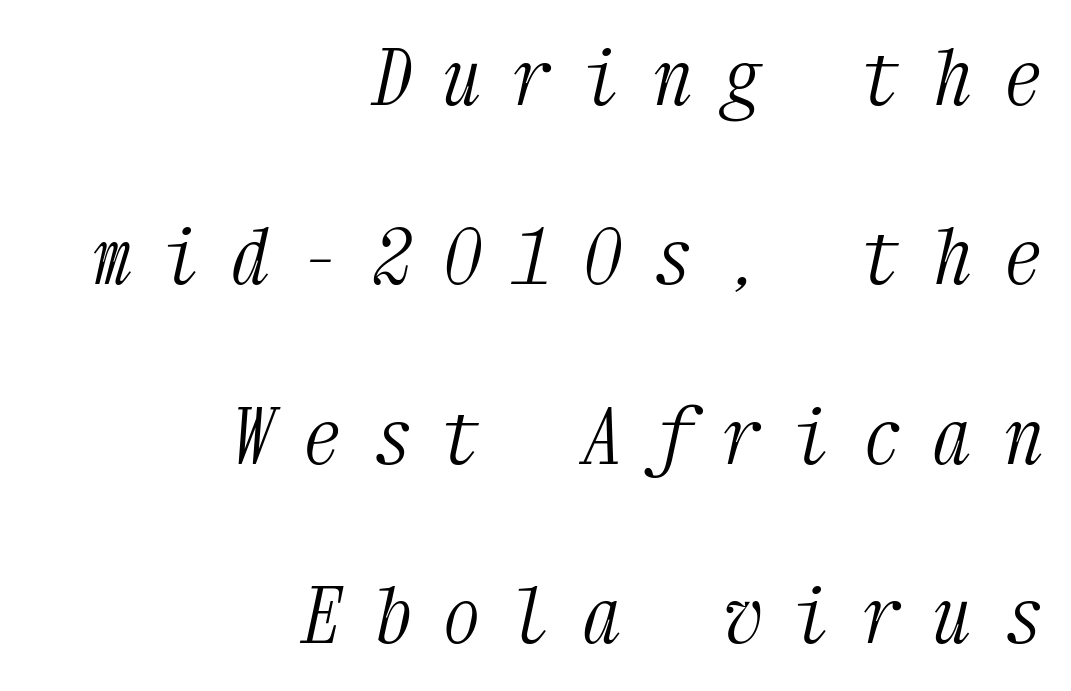
The letters are spread apart with noticeably loose tracking. This sample uses an oblique cut, with every glyph tilted off the vertical. Font category for this specimen: serif. The words here are not underlined. Line spacing here is loose.
